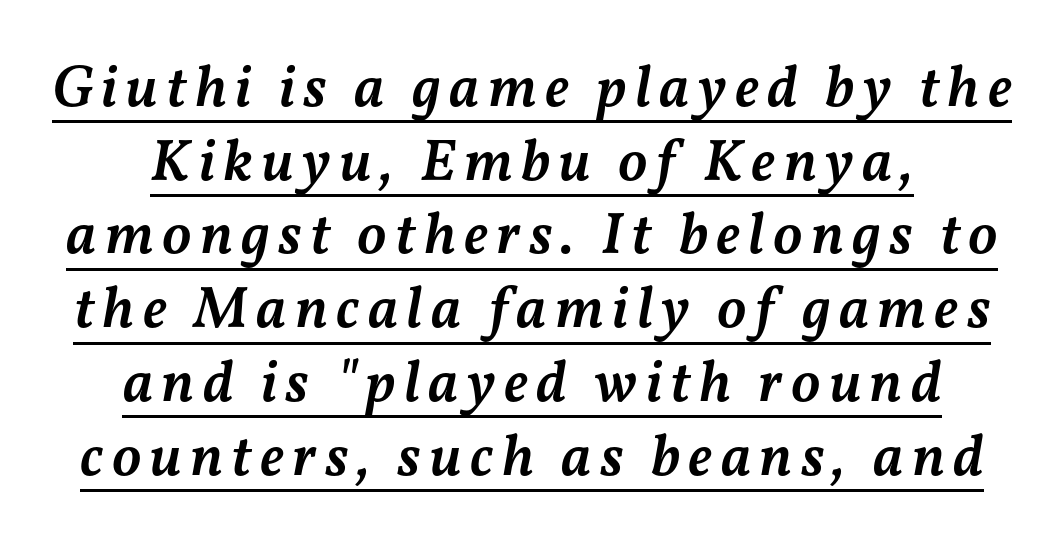
The image shows 59 px semibold type, italic (leaning right); set centered, normal line spacing (1.25x), underlined; medium stroke contrast and a medium x-height.
